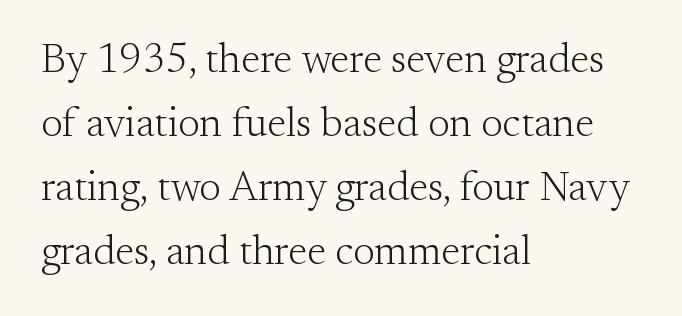
The image shows 41 px light serif type, upright; set left-aligned, normal line spacing (1.56x), normal letter spacing, not underlined; medium stroke contrast and a small x-height.
